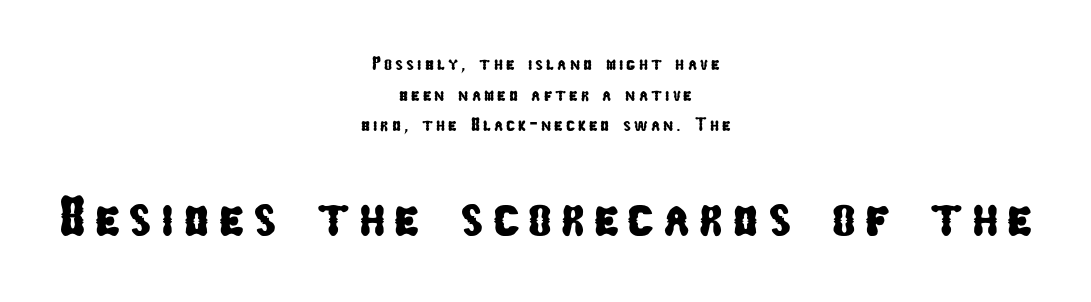
The rendering enlarges the type as you move from the upper chunk to the lower. Is this a sans? Yes — the strokes have no serifs. Does the copy run flush right? No — it is centered line by line. A typesetter would call this leading conventional body-copy spacing. Letters rest on an invisible, unmarked baseline.
